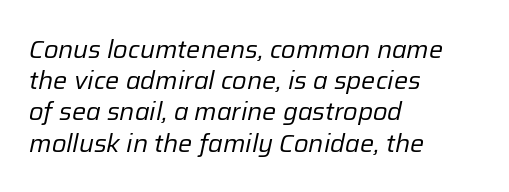
Q: Is the text bold? A: No.
Q: Is the text italic (slanted)? A: Yes, it leans right by about 12 degrees.
Q: Is the text underlined? A: No.
Q: How is the paragraph aligned? A: Left-aligned.
Q: Is the spacing between letters normal or unusually wide? A: Normal.
Q: Is the spacing between lines tight, normal or loose? A: Normal.
